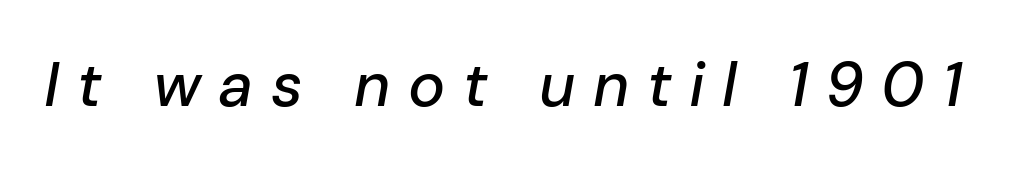
The image shows 62 px text type, italic (leaning right); set unusually wide letter spacing (+0.28 em), not underlined; low stroke contrast and a medium x-height.
